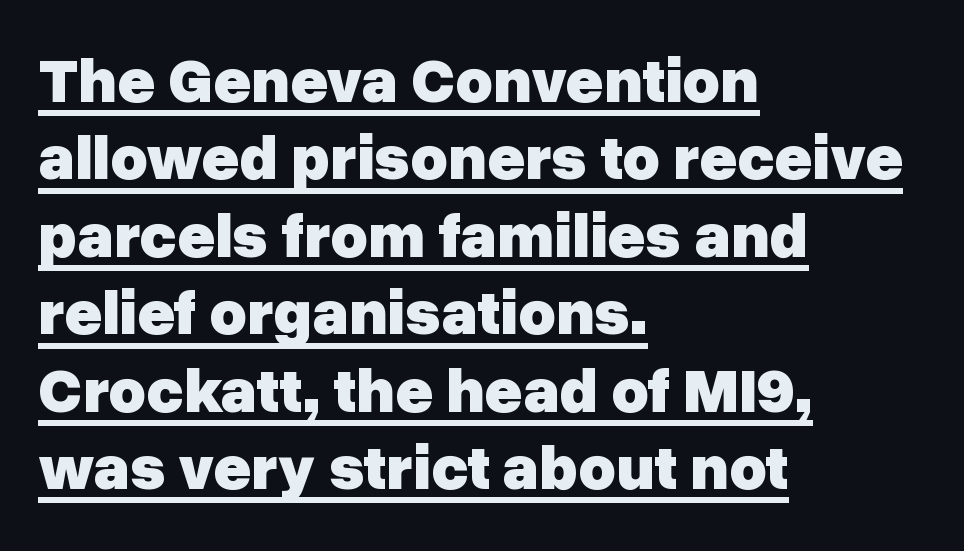
Q: Is the text bold? A: Yes.
Q: Is the text italic (slanted)? A: No, it is upright.
Q: Is the typeface a serif or a sans-serif typeface? A: Sans-serif.
Q: Is the text underlined? A: Yes.
Q: How is the paragraph aligned? A: Left-aligned.
Q: Is the spacing between letters normal or unusually wide? A: Normal.
Q: Width (condensed, normal, or wide)? A: Normal.
Q: Stroke contrast? A: Low.
Q: x-height? A: Medium.
Q: Monospaced? A: No.
